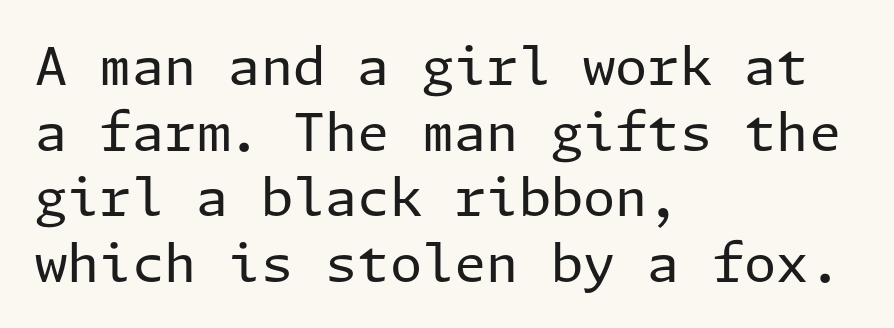
If you drew a ruler down the left edge, every line would touch it. Upright lettering throughout. Baseline-to-baseline distance is the conventional proportion of letter height. This rendering leaves character spacing at its baseline value.
